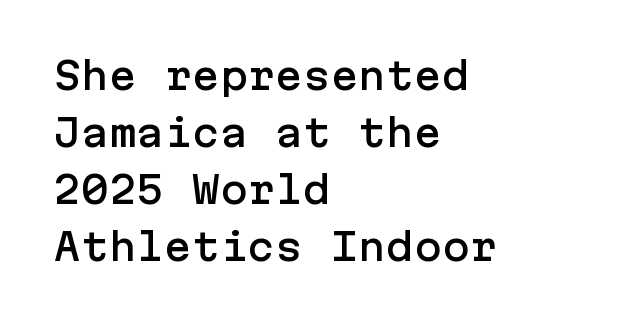
The image shows 37 px sans-serif type, upright; set left-aligned, normal line spacing (1.54x), normal letter spacing, not underlined; low stroke contrast and a medium x-height.
